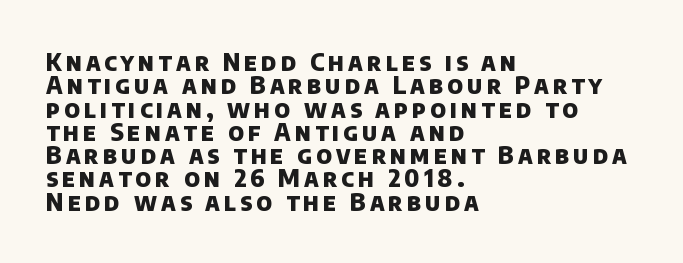
Q: Is the text bold? A: Yes.
Q: Is the text underlined? A: No.
Q: How is the paragraph aligned? A: Left-aligned.
Q: Is the spacing between lines tight, normal or loose? A: Tight.
